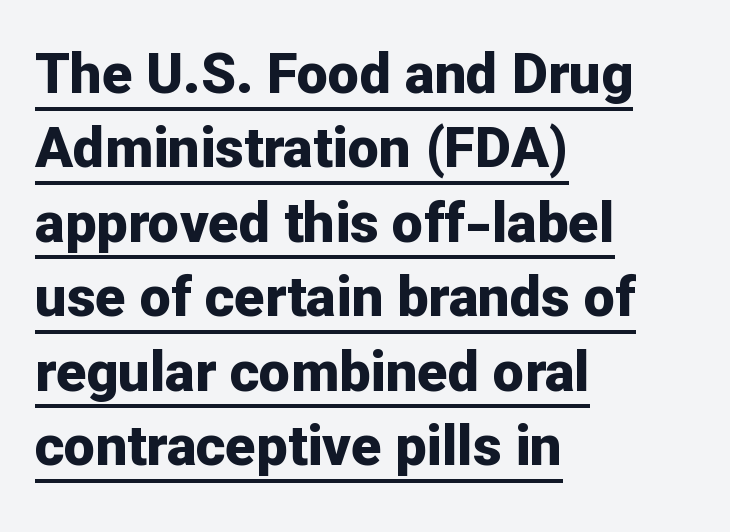
What kind of face is this? One without serifs — a sans. The block of text has a typical density, with ordinary space between rows. Compared with typical body copy, the letter spacing here is the same. The lettering is marked with a stroke running underneath it.
